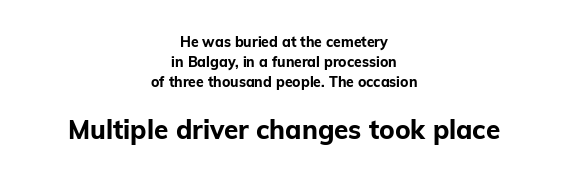
{"italic": "no", "bold": "yes", "underline": "no", "align": "center", "line_spacing": "normal", "line_spacing_ratio": 1.42, "letter_spacing": "normal", "letter_spacing_em": 0.0, "larger_block": "second", "size_ratio": 1.86, "glyph_px": 26}
